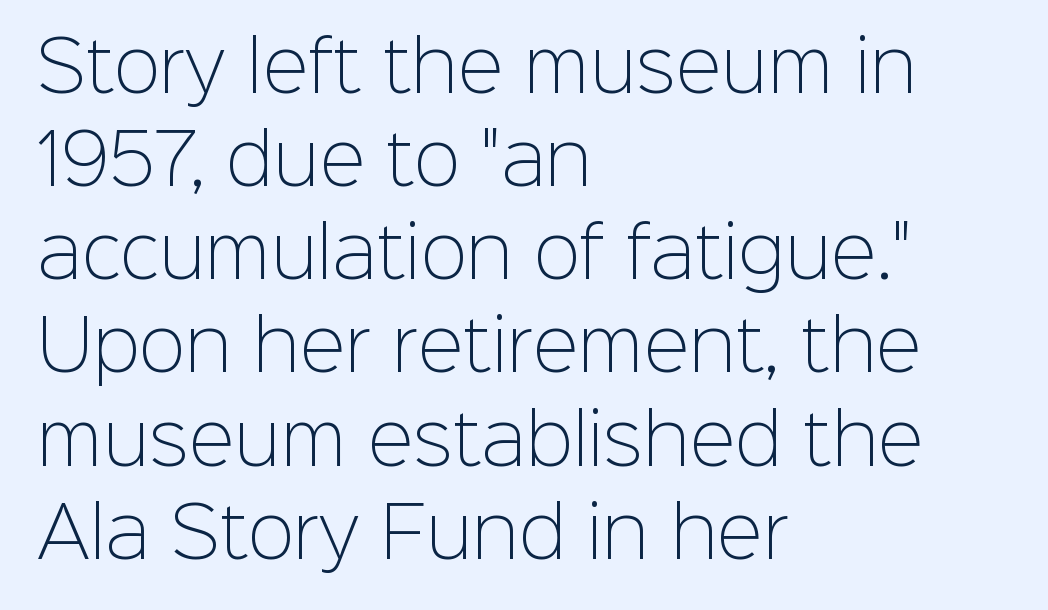
The axis of the letterforms is exactly vertical. Left-aligned paragraph, ragged on the right. The rendering uses natural spacing where letterforms have individual widths. The rows are spaced the way most documents space them. The passage shown is not underscored anywhere.
